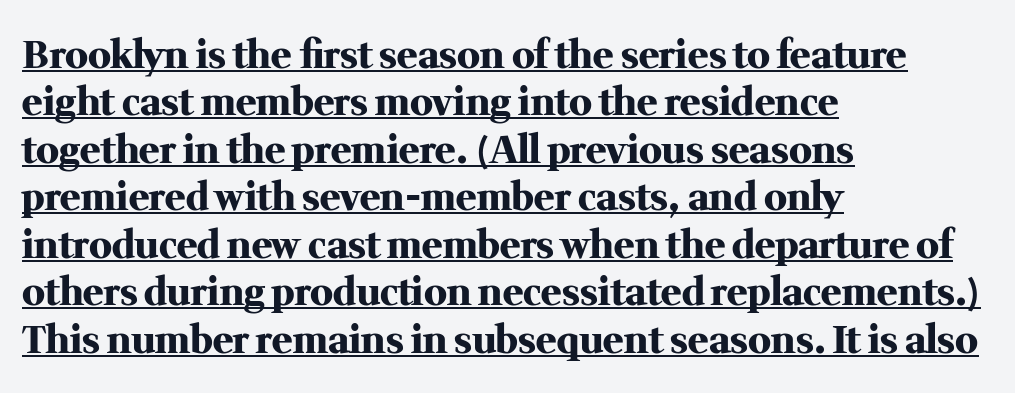
The image shows 38 px heavy serif type, upright; set left-aligned, normal line spacing (1.25x), normal letter spacing, underlined; medium stroke contrast and a medium x-height.
